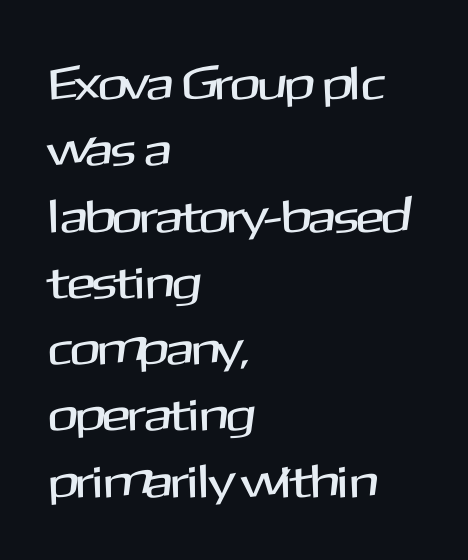
Q: Is the text italic (slanted)? A: No, it is upright.
Q: Is the typeface a serif or a sans-serif typeface? A: Sans-serif.
Q: Is the text underlined? A: No.
Q: How is the paragraph aligned? A: Left-aligned.
Q: Is the spacing between letters normal or unusually wide? A: Normal.
Q: Is the spacing between lines tight, normal or loose? A: Normal.
Q: Width (condensed, normal, or wide)? A: Normal.
Q: Stroke contrast? A: Medium.
Q: x-height? A: Medium.
Q: Monospaced? A: No.
